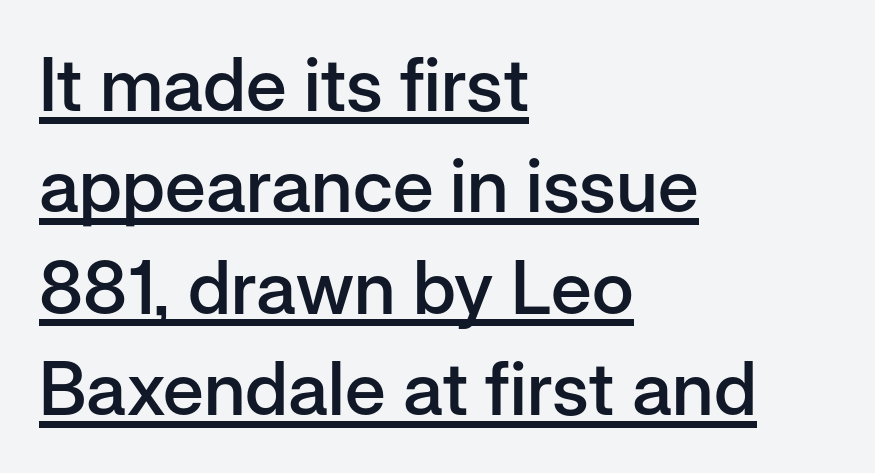
The typeface chosen for these lines omits serifs. One-word summary of the alignment: left. Does the weight exceed regular? Yes, but only to semibold. Interline gaps are of average width in this sample. Do the characters align in a grid? No, the font is proportional. Does a line run under the words? Yes, clearly.
